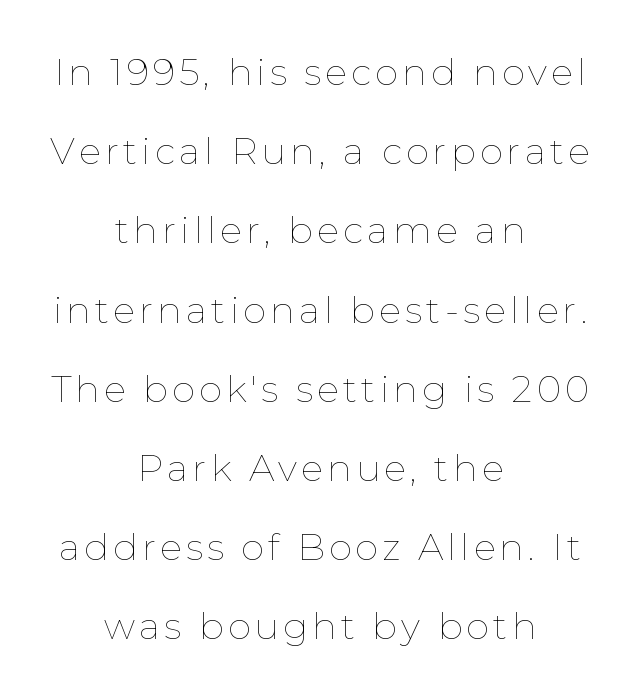
{"italic": "no", "bold": "no", "weight": "thin", "width": "normal", "stroke_contrast": "low", "x_height": "medium", "monospaced": "no", "underline": "no", "align": "center", "line_spacing": "loose", "line_spacing_ratio": 2.14, "glyph_px": 37}
